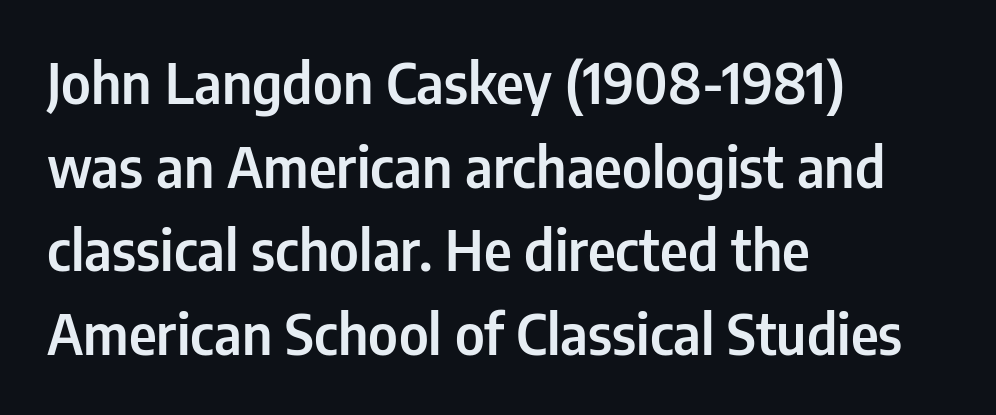
{"serif": "no", "italic": "no", "width": "condensed", "stroke_contrast": "low", "x_height": "medium", "monospaced": "no", "underline": "no", "align": "left", "line_spacing": "normal", "line_spacing_ratio": 1.52, "letter_spacing": "normal", "letter_spacing_em": 0.0, "glyph_px": 55}
